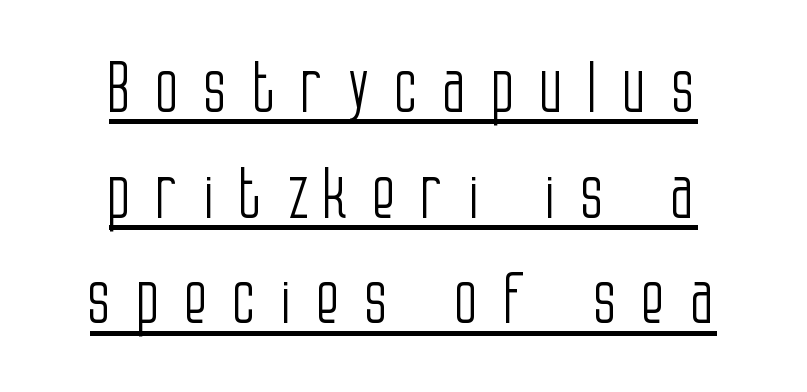
{"serif": "no", "italic": "no", "bold": "no", "weight": "light", "width": "condensed", "stroke_contrast": "low", "x_height": "large", "monospaced": "no", "underline": "yes", "align": "center", "line_spacing": "normal", "line_spacing_ratio": 1.51, "letter_spacing": "wide", "letter_spacing_em": 0.35, "glyph_px": 70}
